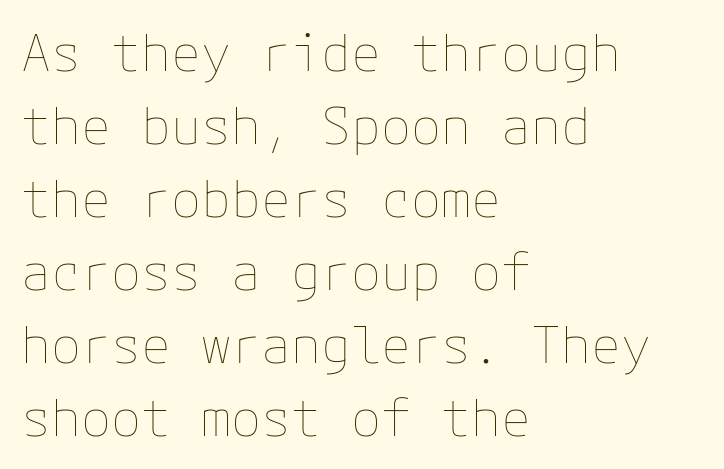
{"italic": "no", "bold": "no", "weight": "thin", "width": "normal", "stroke_contrast": "low", "x_height": "medium", "underline": "no", "align": "left", "line_spacing": "normal", "line_spacing_ratio": 1.46, "letter_spacing": "normal", "letter_spacing_em": 0.0, "glyph_px": 50}
